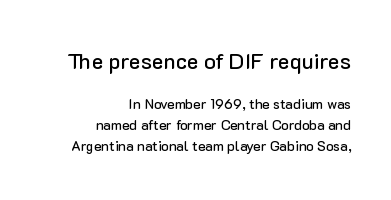
{"italic": "no", "underline": "no", "align": "right", "line_spacing": "normal", "line_spacing_ratio": 1.51, "letter_spacing": "normal", "letter_spacing_em": 0.0, "larger_block": "first", "size_ratio": 1.57, "glyph_px": 22}
